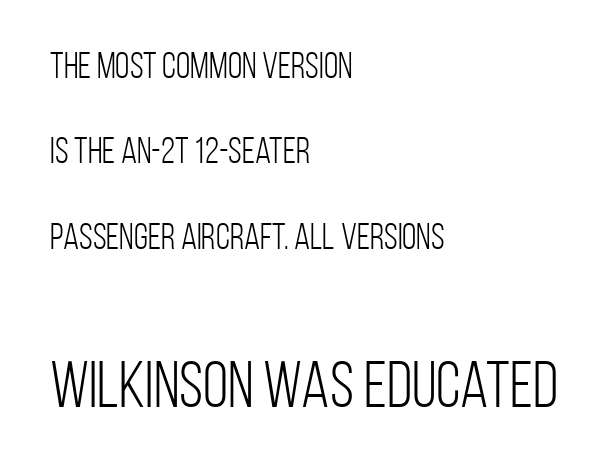
{"serif": "no", "italic": "no", "bold": "no", "weight": "light", "width": "condensed", "stroke_contrast": "low", "x_height": "large", "monospaced": "no", "underline": "no", "align": "left", "line_spacing": "loose", "line_spacing_ratio": 2.31, "letter_spacing": "normal", "letter_spacing_em": 0.0, "larger_block": "second", "size_ratio": 1.76, "glyph_px": 65}
